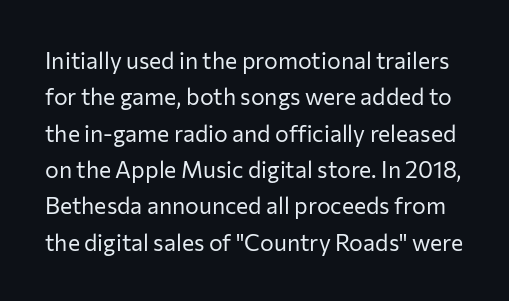
Q: Is the text bold? A: No.
Q: Is the text italic (slanted)? A: No, it is upright.
Q: Is the text underlined? A: No.
Q: Is the spacing between letters normal or unusually wide? A: Normal.
Q: Is the spacing between lines tight, normal or loose? A: Normal.
